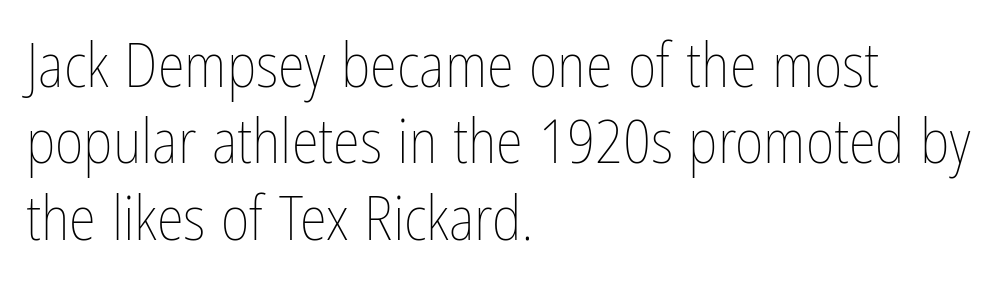
{"italic": "no", "bold": "no", "weight": "thin", "width": "condensed", "stroke_contrast": "low", "x_height": "medium", "monospaced": "no", "underline": "no", "align": "left", "line_spacing_ratio": 1.23, "letter_spacing": "normal", "letter_spacing_em": 0.0, "glyph_px": 62}
